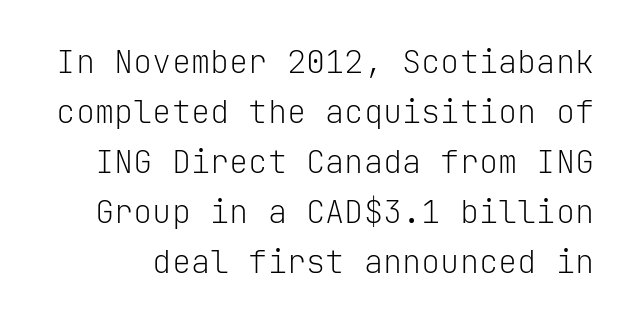
No extra ink here — the face is not bold. There is no visible air inserted between adjacent glyphs. Glance below the letters and you will spot only blank space. This is roman type, the default non-slanted kind. This block has exactly the height ordinary leading produces.
